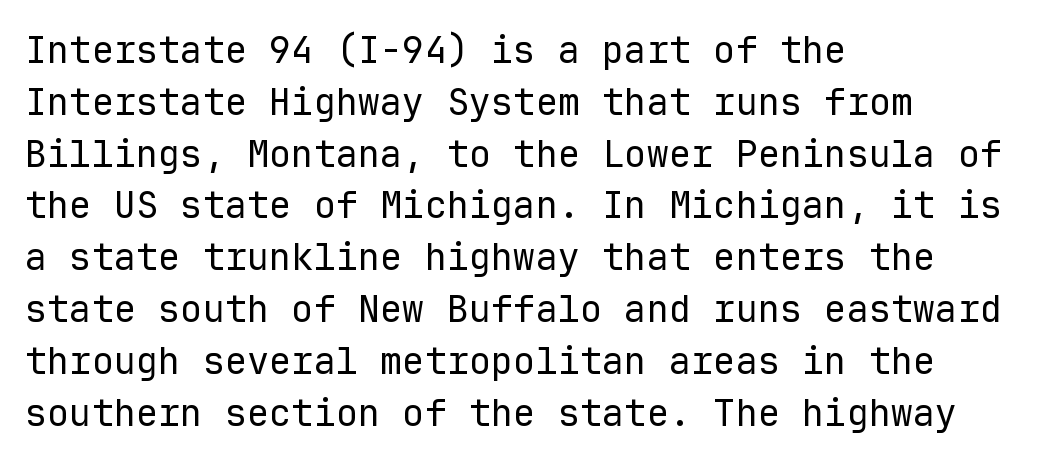
{"serif": "no", "italic": "no", "bold": "no", "weight": "regular", "width": "normal", "stroke_contrast": "low", "x_height": "medium", "monospaced": "yes", "underline": "no", "align": "left", "line_spacing": "normal", "line_spacing_ratio": 1.4, "letter_spacing": "normal", "letter_spacing_em": 0.0, "glyph_px": 37}
